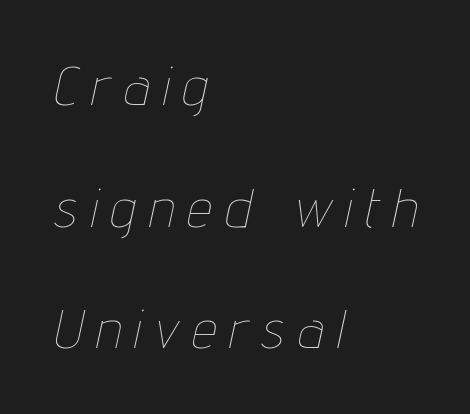
Q: Is the text bold? A: No.
Q: Is the text italic (slanted)? A: Yes, it leans right by about 12 degrees.
Q: Is the text underlined? A: No.
Q: How is the paragraph aligned? A: Left-aligned.
Q: Is the spacing between letters normal or unusually wide? A: Unusually wide.
Q: Is the spacing between lines tight, normal or loose? A: Loose.
Q: Width (condensed, normal, or wide)? A: Condensed.
Q: Stroke contrast? A: Low.
Q: x-height? A: Medium.
Q: Monospaced? A: No.
